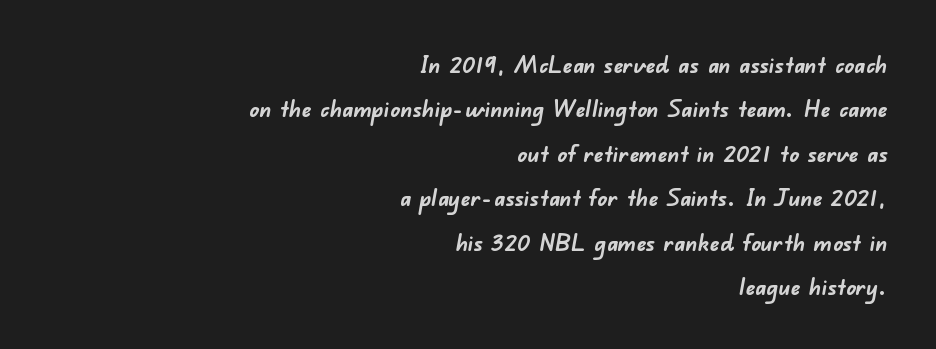
Q: Is the text bold? A: Yes.
Q: Is the text underlined? A: No.
Q: How is the paragraph aligned? A: Right-aligned.
Q: Is the spacing between letters normal or unusually wide? A: Normal.
